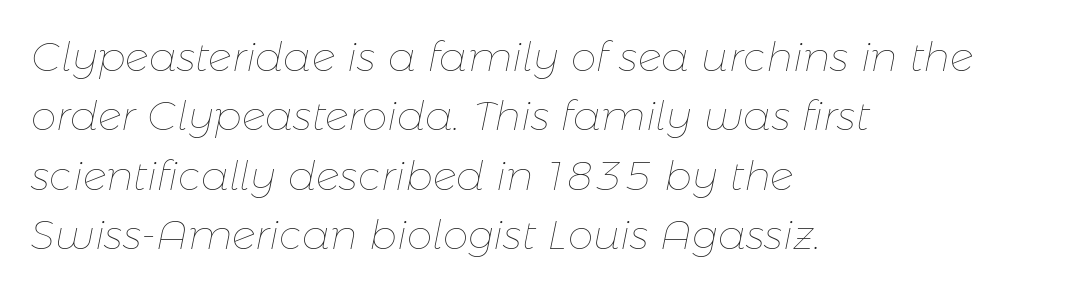
The image shows 41 px thin type, italic (leaning right); set left-aligned, normal line spacing (1.45x), normal letter spacing, not underlined; low stroke contrast and a medium x-height.
